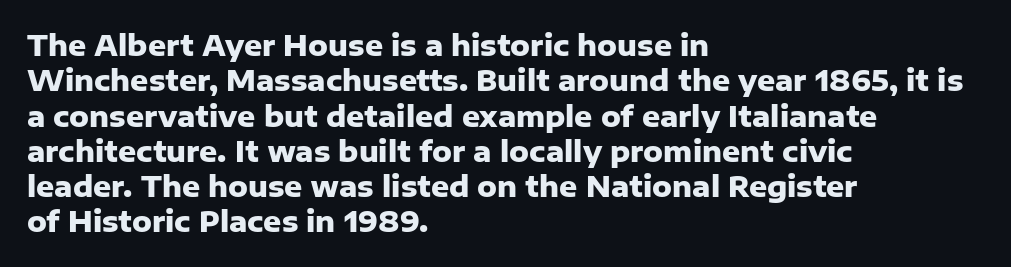
{"serif": "no", "italic": "no", "bold": "yes", "weight": "heavy", "width": "normal", "stroke_contrast": "low", "x_height": "medium", "monospaced": "no", "underline": "no", "align": "left", "line_spacing": "normal", "line_spacing_ratio": 1.26, "letter_spacing": "normal", "letter_spacing_em": 0.0, "glyph_px": 28}
